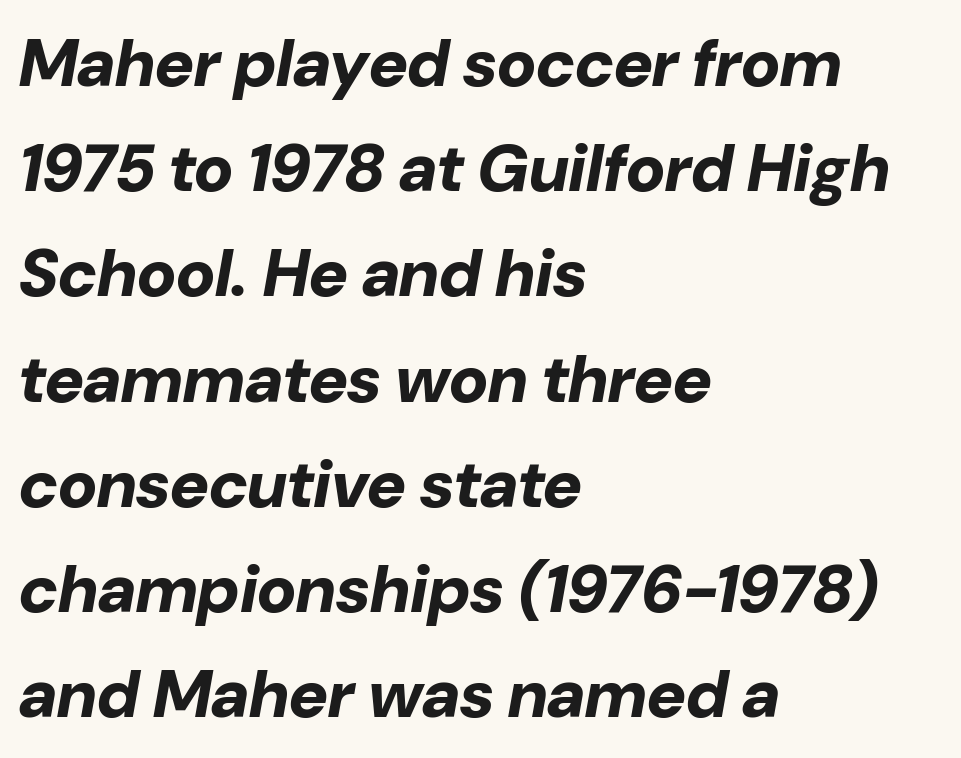
Spacing verdict: proportional, widths tailored to each character. Casual observation: everything's shoved over to the left. Words float on clear page, feet unadorned. In terms of posture, this sample is oblique. If you measured baseline to baseline, you'd find a middling distance.
